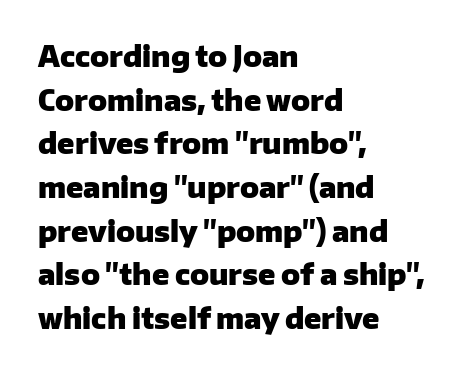
The image shows 28 px heavy sans-serif type, upright; set left-aligned, normal line spacing (1.56x), normal letter spacing, not underlined; low stroke contrast and a medium x-height.
